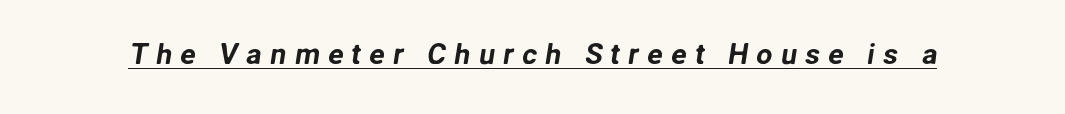
The image shows 29 px sans-serif type; set unusually wide letter spacing (+0.28 em), underlined; low stroke contrast and a medium x-height.
